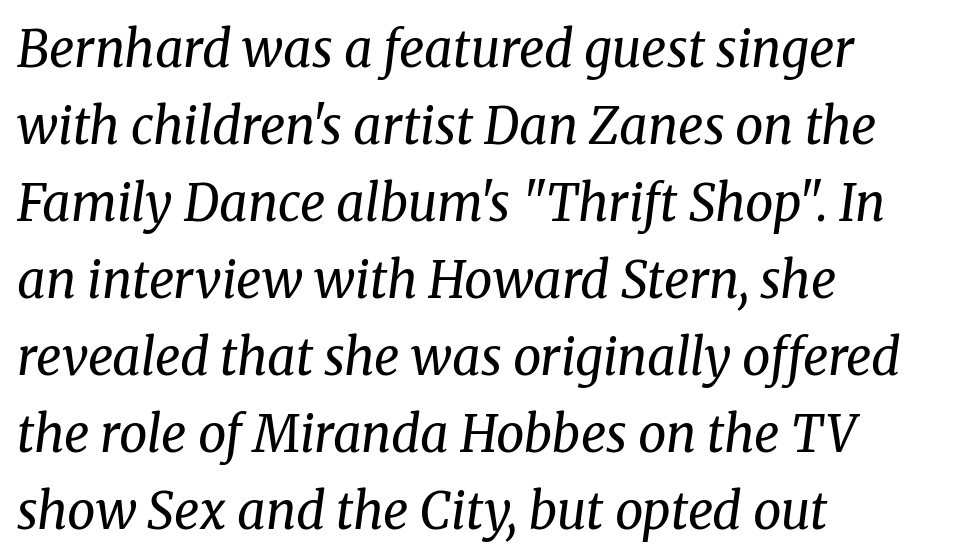
Q: Is the text bold? A: No.
Q: Is the text italic (slanted)? A: Yes, it leans right by about 8 degrees.
Q: Is the typeface a serif or a sans-serif typeface? A: Serif.
Q: Is the text underlined? A: No.
Q: How is the paragraph aligned? A: Left-aligned.
Q: Is the spacing between letters normal or unusually wide? A: Normal.
Q: Is the spacing between lines tight, normal or loose? A: Normal.
Q: Width (condensed, normal, or wide)? A: Normal.
Q: Stroke contrast? A: Medium.
Q: x-height? A: Medium.
Q: Monospaced? A: No.
